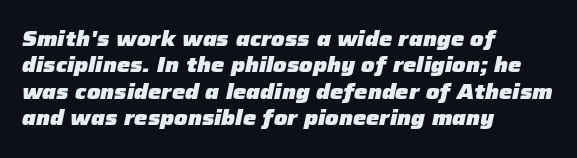
Q: Is the text bold? A: Yes.
Q: Is the text italic (slanted)? A: Yes, it leans right by about 12 degrees.
Q: Is the text underlined? A: No.
Q: How is the paragraph aligned? A: Left-aligned.
Q: Is the spacing between letters normal or unusually wide? A: Normal.
Q: Is the spacing between lines tight, normal or loose? A: Normal.
